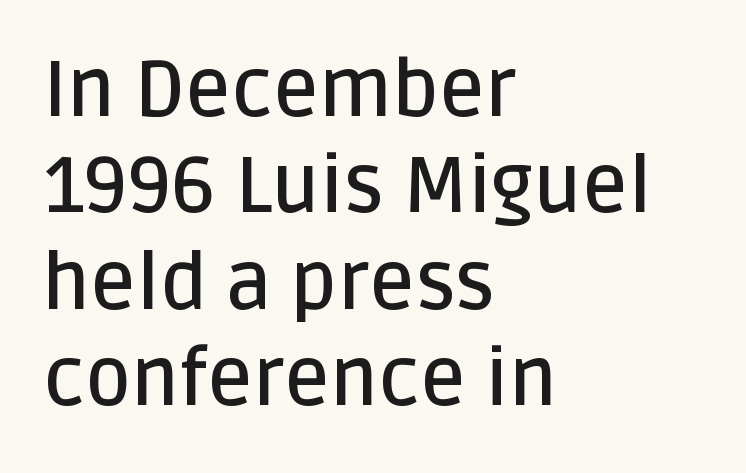
Q: Is the text bold? A: Semi-bold.
Q: Is the text italic (slanted)? A: No, it is upright.
Q: Is the typeface a serif or a sans-serif typeface? A: Sans-serif.
Q: Is the text underlined? A: No.
Q: How is the paragraph aligned? A: Left-aligned.
Q: Is the spacing between letters normal or unusually wide? A: Normal.
Q: Width (condensed, normal, or wide)? A: Normal.
Q: Stroke contrast? A: Low.
Q: x-height? A: Large.
Q: Monospaced? A: No.
